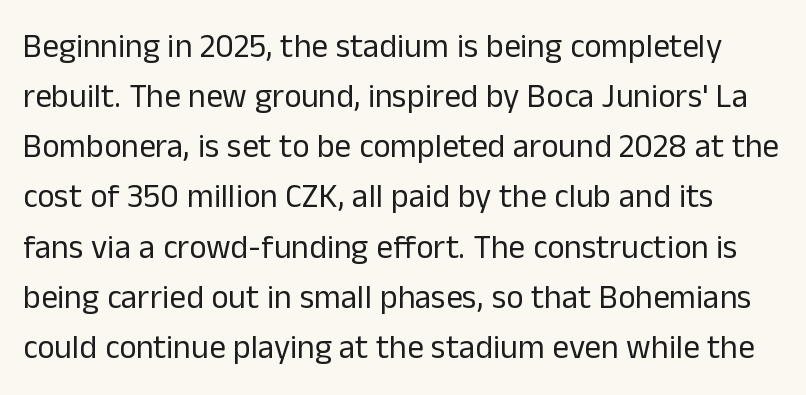
Is the stroke heavy? The answer is a plain regular-or-lighter. Spacing verdict: proportional, widths tailored to each character. No extra tracking has been applied to these lines. What kind of face is this? One without serifs — a sans.
